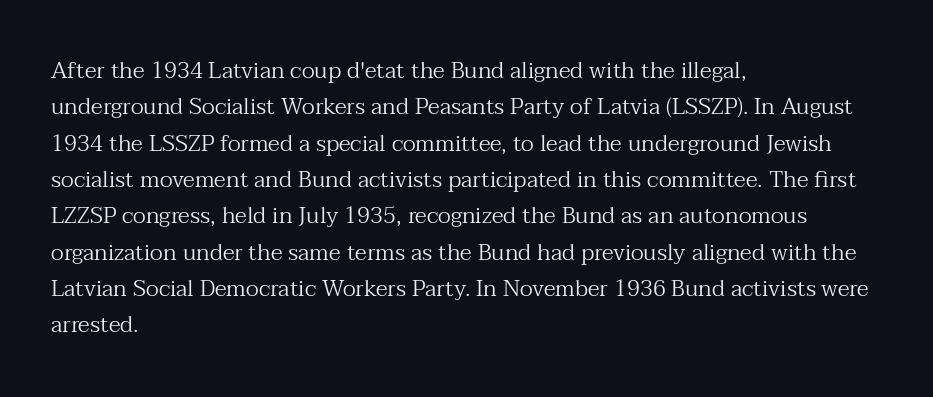
Compared with typical paragraphs, the rows here are spaced about the same. The letterforms sit at book weight or below. Ascenders rise straight up at ninety degrees. The lines are quadded left. Check the space under the baseline: it is left empty. Tracking value appears to be zero — textbook default spacing.
